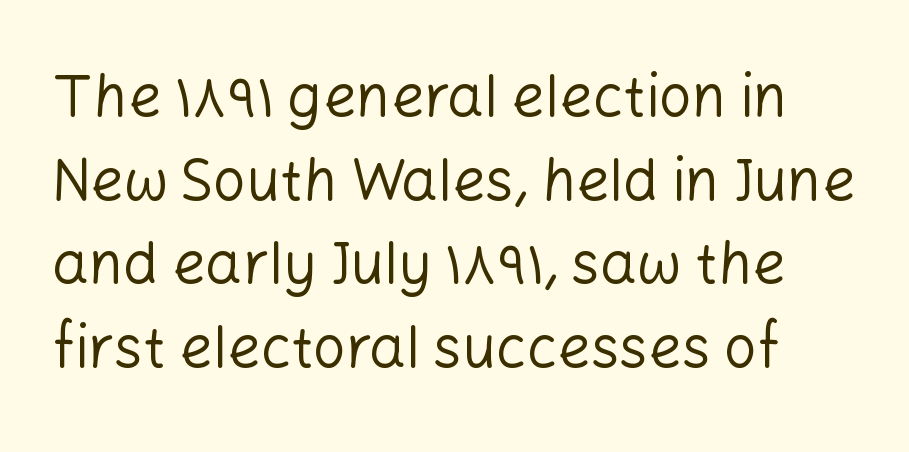
{"serif": "no", "italic": "no", "bold": "no", "weight": "regular", "width": "normal", "stroke_contrast": "low", "x_height": "medium", "monospaced": "no", "underline": "no", "line_spacing": "normal", "line_spacing_ratio": 1.44, "letter_spacing": "normal", "letter_spacing_em": 0.0, "glyph_px": 58}
